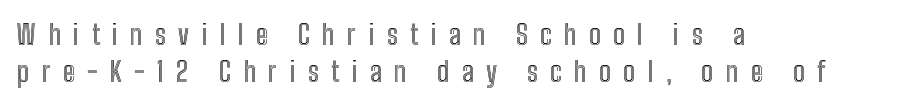
{"italic": "no", "width": "condensed", "x_height": "medium", "monospaced": "no", "underline": "no", "align": "left", "line_spacing": "normal", "line_spacing_ratio": 1.32, "letter_spacing": "wide", "letter_spacing_em": 0.44, "glyph_px": 28}
